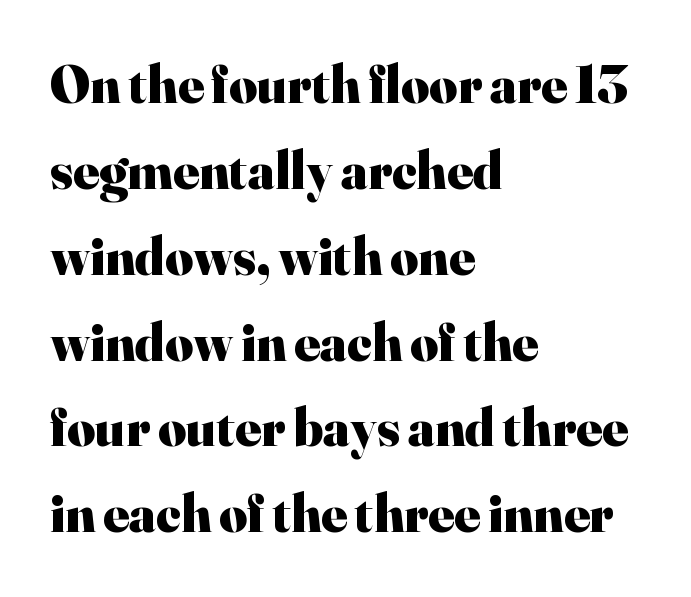
The image shows 54 px heavy serif type, upright; set left-aligned, normal line spacing (1.59x), normal letter spacing, not underlined; high stroke contrast and a small x-height.
